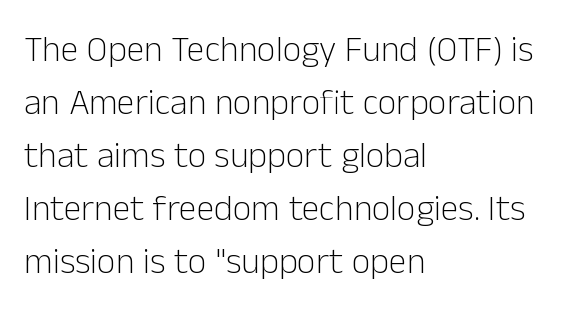
Q: Is the text bold? A: No.
Q: Is the text italic (slanted)? A: No, it is upright.
Q: Is the typeface a serif or a sans-serif typeface? A: Sans-serif.
Q: Is the text underlined? A: No.
Q: How is the paragraph aligned? A: Left-aligned.
Q: Is the spacing between letters normal or unusually wide? A: Normal.
Q: Is the spacing between lines tight, normal or loose? A: Normal.
Q: Width (condensed, normal, or wide)? A: Normal.
Q: Stroke contrast? A: Low.
Q: x-height? A: Medium.
Q: Monospaced? A: No.
